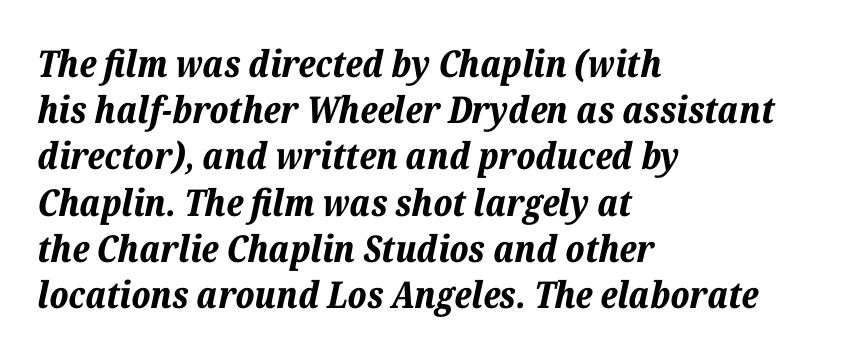
Q: Is the text bold? A: Yes.
Q: Is the text italic (slanted)? A: Yes, it leans right by about 12 degrees.
Q: Is the text underlined? A: No.
Q: How is the paragraph aligned? A: Left-aligned.
Q: Is the spacing between letters normal or unusually wide? A: Normal.
Q: Is the spacing between lines tight, normal or loose? A: Normal.
Q: Width (condensed, normal, or wide)? A: Normal.
Q: Stroke contrast? A: Low.
Q: x-height? A: Medium.
Q: Monospaced? A: No.
